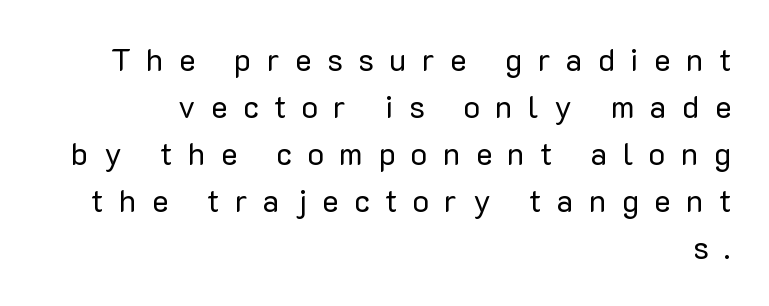
The image shows 31 px regular-weight sans-serif type, upright; set right-aligned, normal line spacing (1.52x), unusually wide letter spacing (+0.5 em), not underlined; low stroke contrast and a medium x-height.
